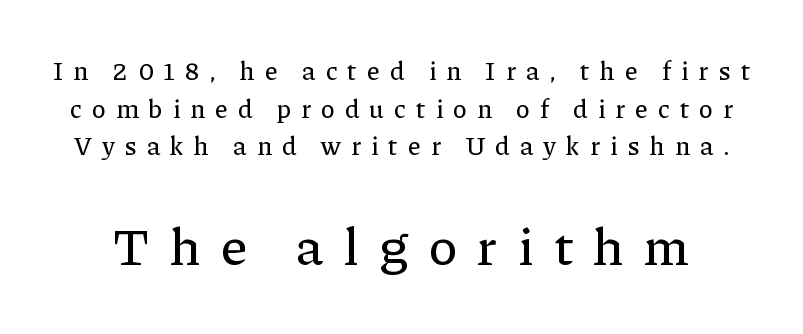
Note: smaller setting up top, larger setting below. When letters stand straight like this, we call the style roman or upright. Descender tails drop into unmarked territory. This sample has the flowing, uneven cadence of proportional lettering.
